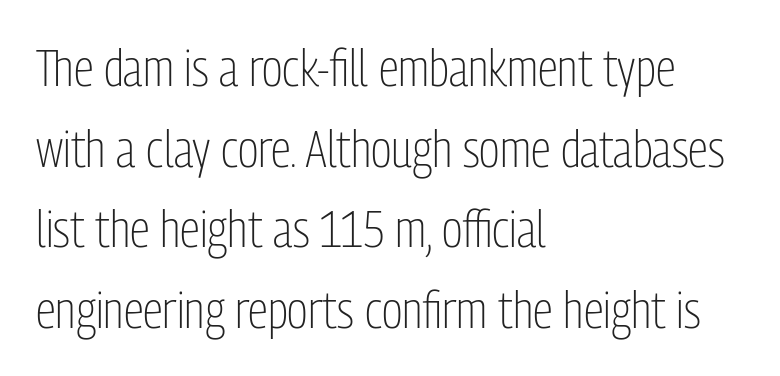
{"serif": "no", "italic": "no", "bold": "no", "weight": "light", "width": "condensed", "stroke_contrast": "low", "x_height": "medium", "monospaced": "no", "underline": "no", "align": "left", "line_spacing": "normal", "line_spacing_ratio": 1.58, "letter_spacing": "normal", "letter_spacing_em": 0.0, "glyph_px": 51}
